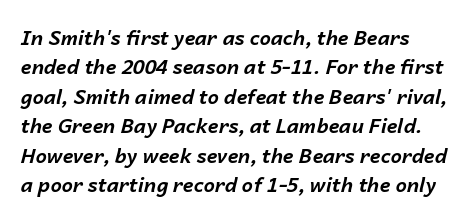
The image shows 20 px bold type, italic (leaning right); set left-aligned, normal line spacing (1.47x), normal letter spacing, not underlined.
